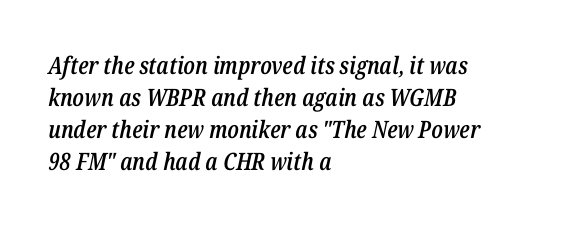
The image shows 24 px text type, italic (leaning right); set left-aligned, normal line spacing (1.34x), normal letter spacing, not underlined.
